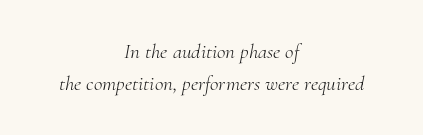
{"italic": "yes", "lean": "right", "slant_degrees": 10, "bold": "no", "underline": "no", "align": "center", "line_spacing": "normal", "line_spacing_ratio": 1.51, "letter_spacing": "normal", "letter_spacing_em": 0.0, "glyph_px": 21}
